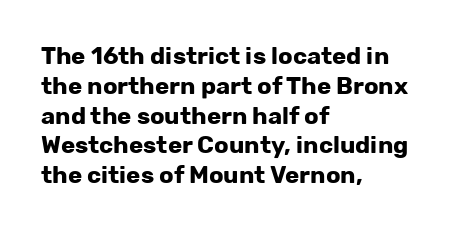
Q: Is the text bold? A: Yes.
Q: Is the text italic (slanted)? A: No, it is upright.
Q: Is the text underlined? A: No.
Q: How is the paragraph aligned? A: Left-aligned.
Q: Is the spacing between letters normal or unusually wide? A: Normal.
